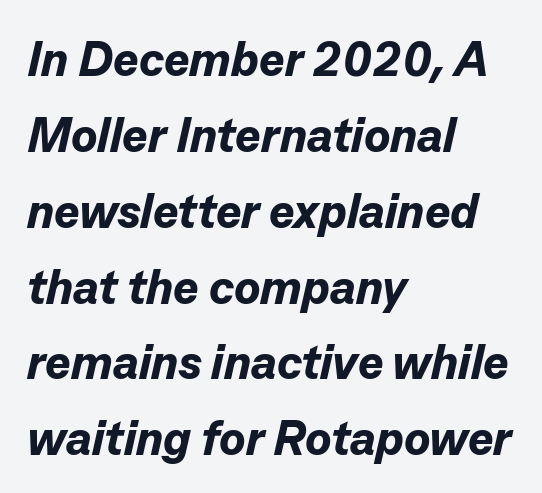
Q: Is the text bold? A: Yes.
Q: Is the text italic (slanted)? A: Yes, it leans right by about 13 degrees.
Q: Is the text underlined? A: No.
Q: How is the paragraph aligned? A: Left-aligned.
Q: Is the spacing between letters normal or unusually wide? A: Normal.
Q: Is the spacing between lines tight, normal or loose? A: Normal.
Q: Width (condensed, normal, or wide)? A: Normal.
Q: Stroke contrast? A: Low.
Q: x-height? A: Medium.
Q: Monospaced? A: No.
